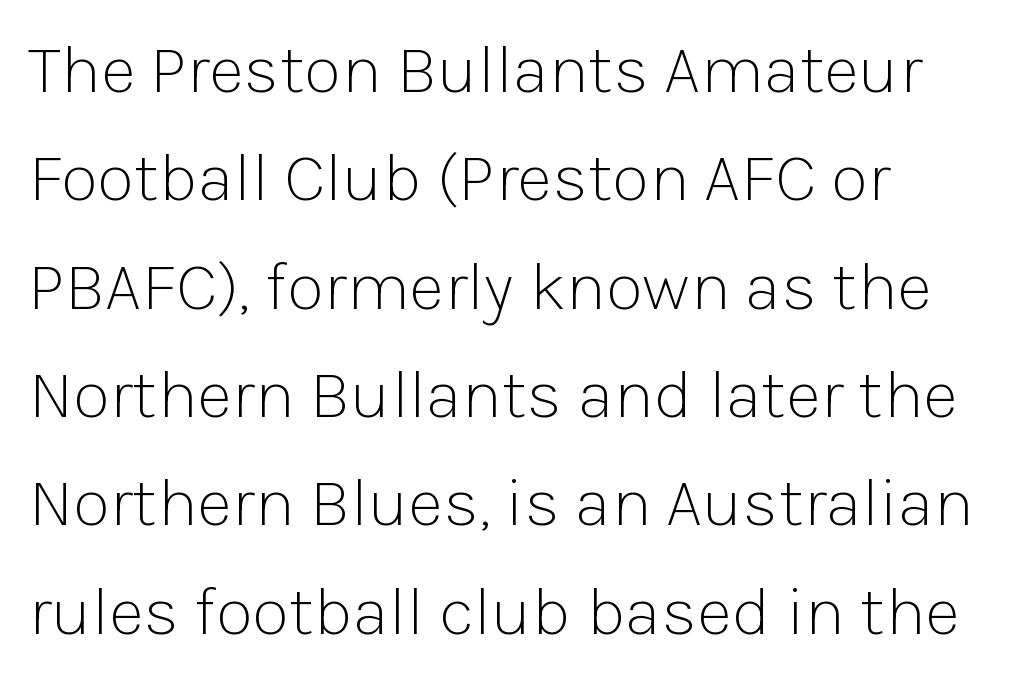
{"serif": "no", "italic": "no", "bold": "no", "weight": "light", "width": "normal", "stroke_contrast": "low", "x_height": "medium", "monospaced": "no", "underline": "no", "align": "left", "line_spacing": "normal", "line_spacing_ratio": 1.57, "letter_spacing": "normal", "letter_spacing_em": 0.0, "glyph_px": 69}
